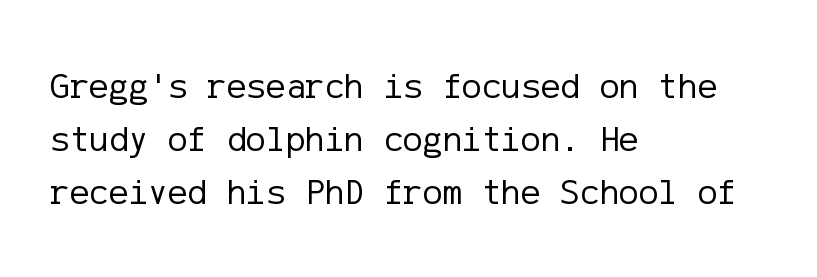
This sample keeps an unexceptional amount of space between lines. The weight tops out at a normal text grade. The axis of the letterforms is exactly vertical. Beneath every word, the page is bare. Tracking here is standard; glyphs follow each other at the usual distance.
